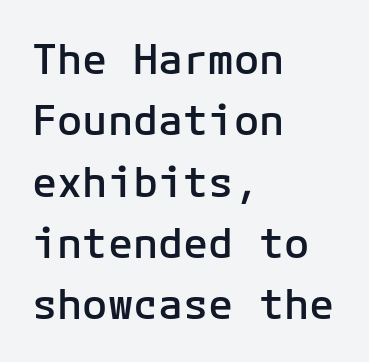
Q: Is the text bold? A: Semi-bold.
Q: Is the text italic (slanted)? A: No, it is upright.
Q: Is the typeface a serif or a sans-serif typeface? A: Sans-serif.
Q: Is the text underlined? A: No.
Q: How is the paragraph aligned? A: Left-aligned.
Q: Is the spacing between letters normal or unusually wide? A: Normal.
Q: Is the spacing between lines tight, normal or loose? A: Normal.
Q: Width (condensed, normal, or wide)? A: Normal.
Q: Stroke contrast? A: Low.
Q: x-height? A: Medium.
Q: Monospaced? A: Yes.
